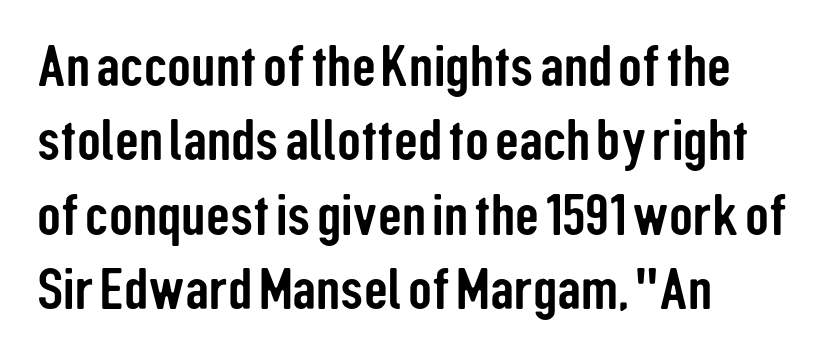
Q: Is the text italic (slanted)? A: No, it is upright.
Q: Is the typeface a serif or a sans-serif typeface? A: Sans-serif.
Q: Is the text underlined? A: No.
Q: How is the paragraph aligned? A: Left-aligned.
Q: Is the spacing between letters normal or unusually wide? A: Normal.
Q: Is the spacing between lines tight, normal or loose? A: Normal.
Q: Width (condensed, normal, or wide)? A: Condensed.
Q: Stroke contrast? A: Low.
Q: x-height? A: Medium.
Q: Monospaced? A: No.
